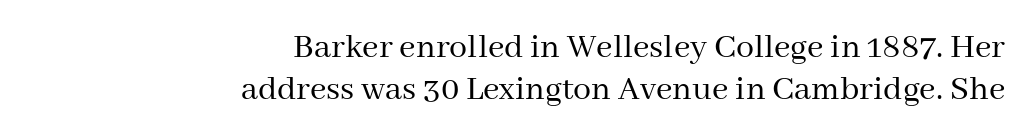
{"serif": "yes", "italic": "no", "bold": "no", "weight": "regular", "width": "normal", "stroke_contrast": "medium", "x_height": "medium", "monospaced": "no", "underline": "no", "align": "right", "line_spacing_ratio": 1.18, "letter_spacing": "normal", "letter_spacing_em": 0.0, "glyph_px": 36}
